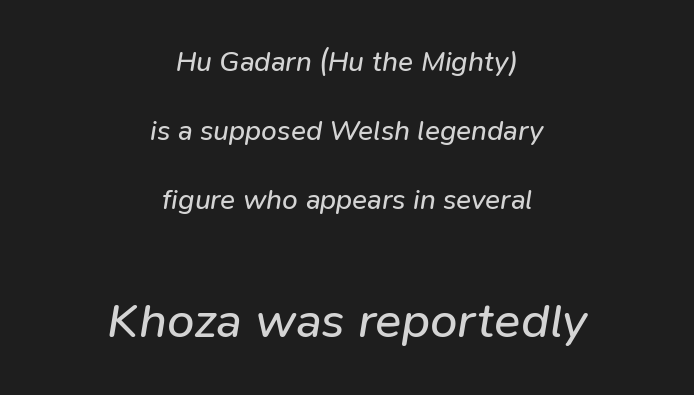
{"italic": "yes", "lean": "right", "slant_degrees": 9, "bold": "no", "weight": "regular", "width": "normal", "stroke_contrast": "low", "x_height": "medium", "monospaced": "no", "underline": "no", "align": "center", "line_spacing": "loose", "line_spacing_ratio": 2.47, "letter_spacing": "normal", "letter_spacing_em": 0.0, "larger_block": "second", "size_ratio": 1.75, "glyph_px": 49}
